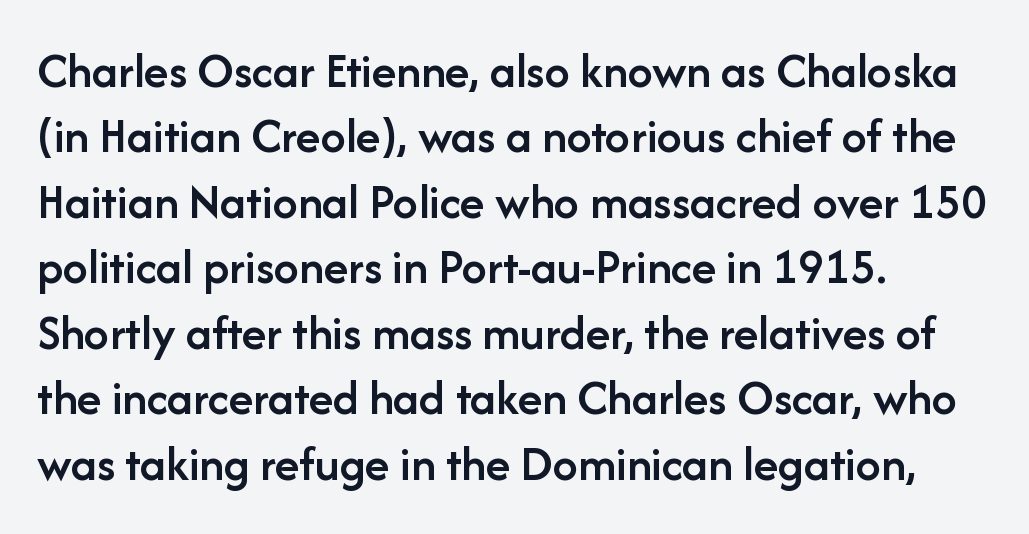
Q: Is the text bold? A: Semi-bold.
Q: Is the text italic (slanted)? A: No, it is upright.
Q: Is the typeface a serif or a sans-serif typeface? A: Sans-serif.
Q: Is the text underlined? A: No.
Q: How is the paragraph aligned? A: Left-aligned.
Q: Is the spacing between letters normal or unusually wide? A: Normal.
Q: Is the spacing between lines tight, normal or loose? A: Normal.
Q: Width (condensed, normal, or wide)? A: Normal.
Q: Stroke contrast? A: Low.
Q: x-height? A: Medium.
Q: Monospaced? A: No.
